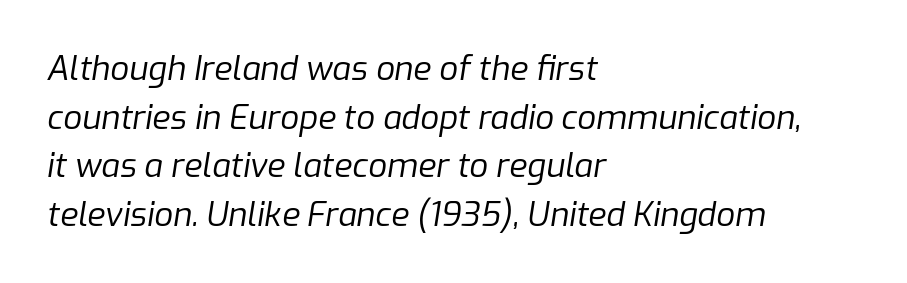
Q: Is the text bold? A: No.
Q: Is the text italic (slanted)? A: Yes, it leans right by about 9 degrees.
Q: Is the text underlined? A: No.
Q: How is the paragraph aligned? A: Left-aligned.
Q: Is the spacing between letters normal or unusually wide? A: Normal.
Q: Is the spacing between lines tight, normal or loose? A: Normal.
Q: Width (condensed, normal, or wide)? A: Normal.
Q: Stroke contrast? A: Low.
Q: x-height? A: Medium.
Q: Monospaced? A: No.
